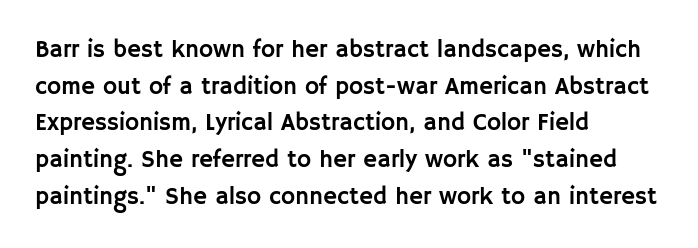
The image shows 24 px text type, upright; set left-aligned, normal line spacing (1.53x), normal letter spacing, not underlined.
